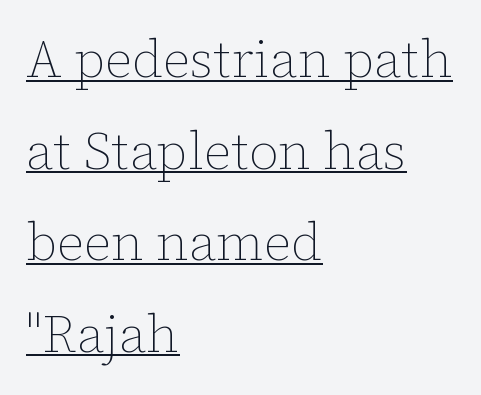
The image shows 52 px thin type, upright; set left-aligned, line spacing 1.76x, normal letter spacing, underlined; low stroke contrast and a medium x-height.
